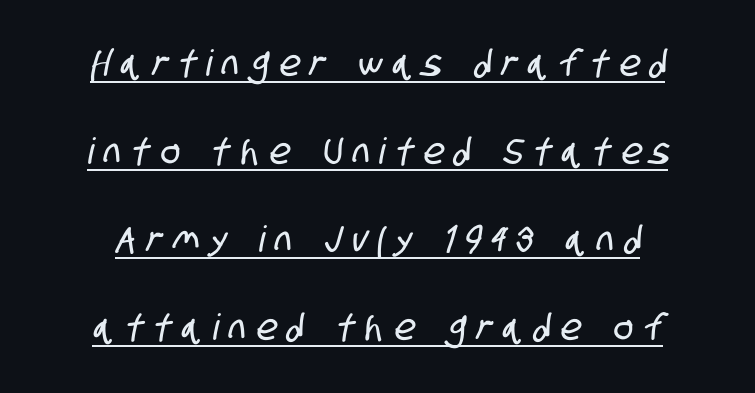
Q: Is the typeface a serif or a sans-serif typeface? A: Sans-serif.
Q: Is the text underlined? A: Yes.
Q: Is the spacing between letters normal or unusually wide? A: Unusually wide.
Q: Is the spacing between lines tight, normal or loose? A: Loose.
Q: Width (condensed, normal, or wide)? A: Condensed.
Q: Stroke contrast? A: Low.
Q: x-height? A: Large.
Q: Monospaced? A: No.
